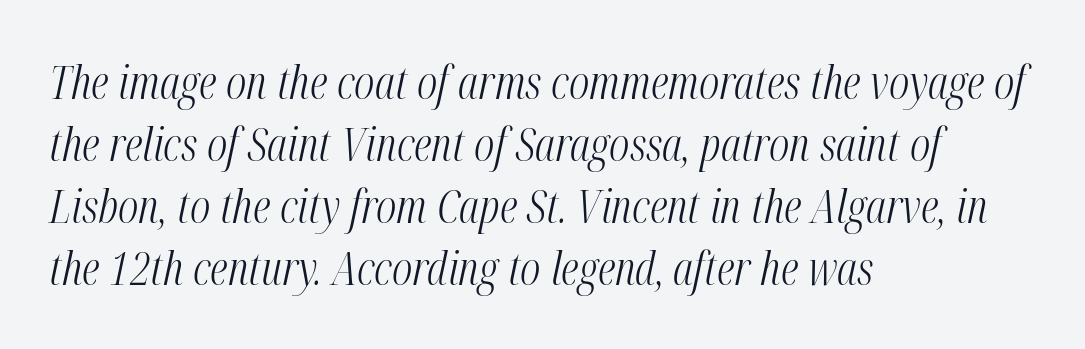
{"italic": "yes", "lean": "right", "slant_degrees": 12, "bold": "no", "weight": "light", "width": "condensed", "stroke_contrast": "medium", "x_height": "medium", "monospaced": "no", "underline": "no", "align": "left", "line_spacing": "normal", "line_spacing_ratio": 1.35, "letter_spacing": "normal", "letter_spacing_em": 0.0, "glyph_px": 46}
